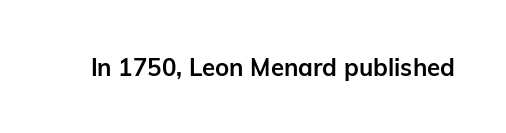
What stands out about the letter spacing? Nothing — it is the standard amount. Upright lettering throughout. Bold? Absolutely — the strokes are thick and heavy. The glyphs are unaccompanied by any horizontal stroke below them.
